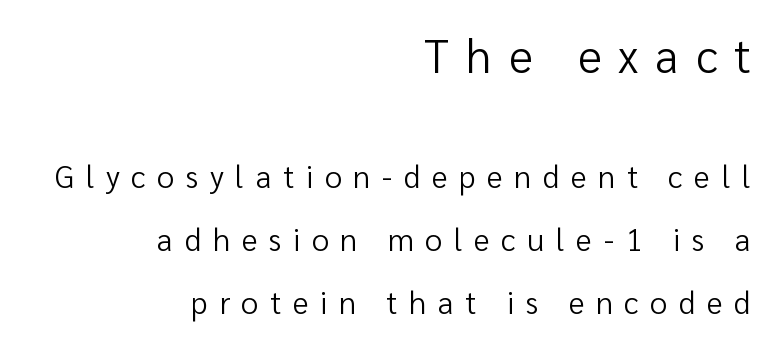
In terms of letterspacing, this is a distinctly airy, spread setting. Grotesque or geometric, the face here clearly has no serifs. No word sits above an underline. Reading down the block, your eye finds every line finishing at a fixed right position. This sample has the flowing, uneven cadence of proportional lettering.
